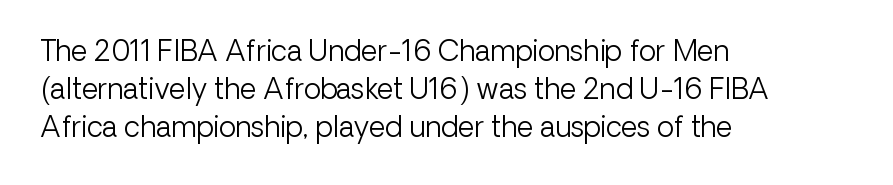
The image shows 28 px light sans-serif type, upright; set left-aligned, normal line spacing (1.36x), normal letter spacing, not underlined; low stroke contrast and a medium x-height.
